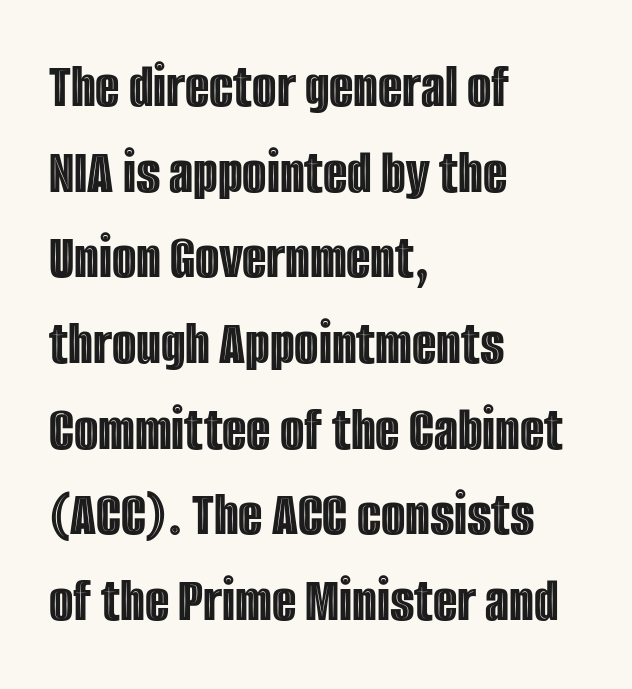
Q: Is the text italic (slanted)? A: No, it is upright.
Q: Is the text underlined? A: No.
Q: How is the paragraph aligned? A: Left-aligned.
Q: Is the spacing between letters normal or unusually wide? A: Normal.
Q: Is the spacing between lines tight, normal or loose? A: Normal.
Q: Width (condensed, normal, or wide)? A: Condensed.
Q: x-height? A: Large.
Q: Monospaced? A: No.
